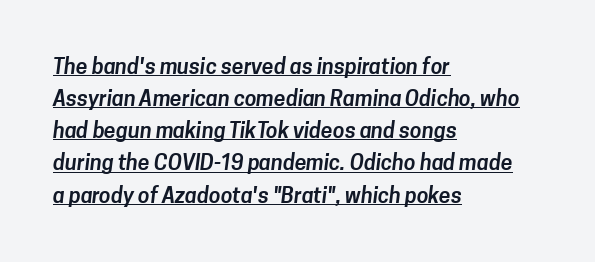
The image shows 21 px text type; set left-aligned, normal line spacing (1.53x), normal letter spacing, underlined.
